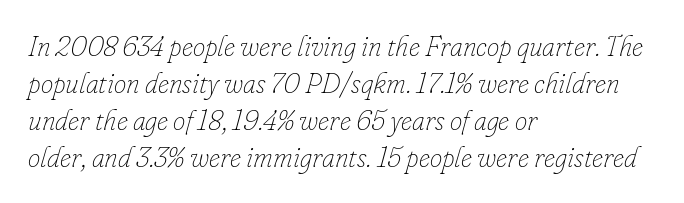
Q: Is the text bold? A: No.
Q: Is the text italic (slanted)? A: Yes, it leans right by about 16 degrees.
Q: Is the text underlined? A: No.
Q: How is the paragraph aligned? A: Left-aligned.
Q: Is the spacing between letters normal or unusually wide? A: Normal.
Q: Is the spacing between lines tight, normal or loose? A: Normal.
Q: Width (condensed, normal, or wide)? A: Normal.
Q: Stroke contrast? A: Low.
Q: x-height? A: Small.
Q: Monospaced? A: No.
